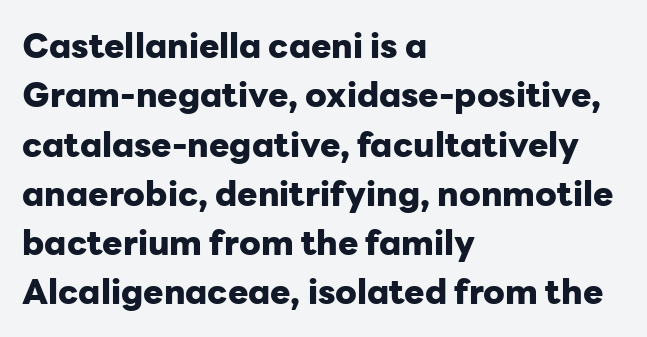
{"serif": "no", "italic": "no", "bold": "yes", "weight": "heavy", "width": "normal", "stroke_contrast": "low", "x_height": "medium", "monospaced": "no", "underline": "no", "align": "left", "line_spacing": "normal", "line_spacing_ratio": 1.45, "letter_spacing": "normal", "letter_spacing_em": 0.0, "glyph_px": 34}
